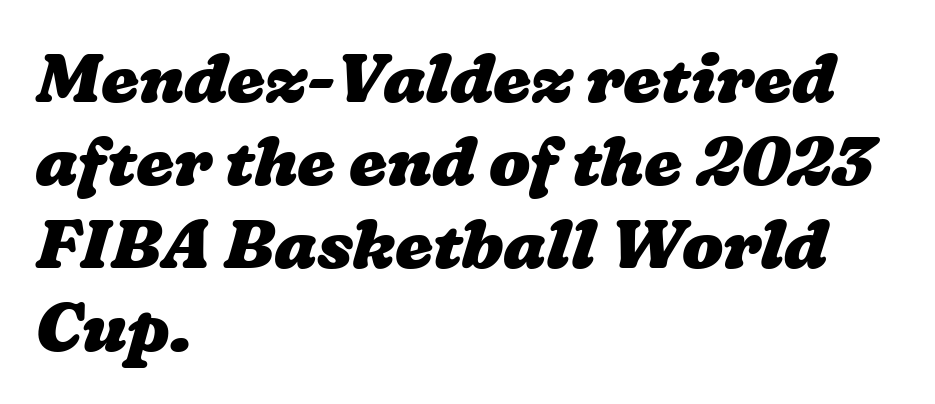
The gap between lines stays unmarked. Varying glyph widths throughout — classic text-font behaviour. Students, note that the glyphs here touch the page at normal intervals. Strokes here are thick enough to call this a true bold.
